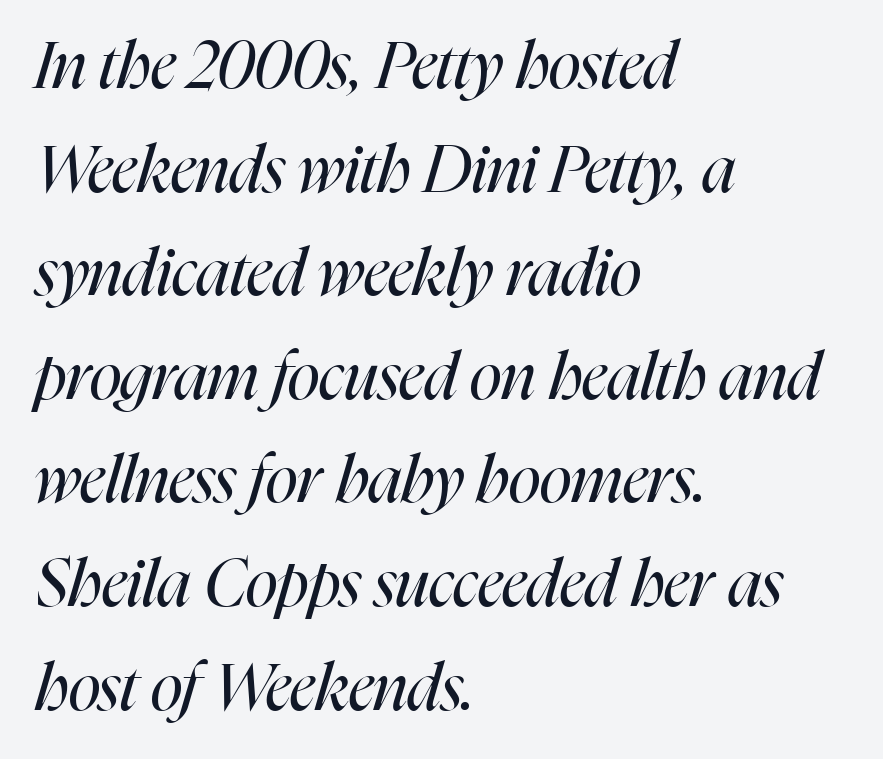
Q: Is the text bold? A: No.
Q: Is the text italic (slanted)? A: Yes, it leans right by about 16 degrees.
Q: Is the text underlined? A: No.
Q: How is the paragraph aligned? A: Left-aligned.
Q: Is the spacing between letters normal or unusually wide? A: Normal.
Q: Is the spacing between lines tight, normal or loose? A: Normal.
Q: Width (condensed, normal, or wide)? A: Condensed.
Q: Stroke contrast? A: High.
Q: x-height? A: Medium.
Q: Monospaced? A: No.
